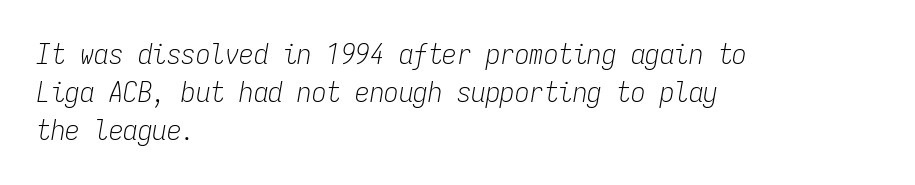
Emphasis-style slanted type is in use. All the whitespace from short lines collects on the right. This rendering leaves character spacing at its baseline value. This sample has the even, mechanical cadence of fixed-width lettering. This reads as an unemphasized weight, regular at the heaviest. The space directly below the letters is spotless.
